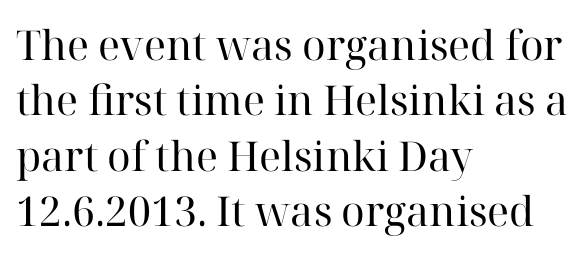
Q: Is the text bold? A: No.
Q: Is the text italic (slanted)? A: No, it is upright.
Q: Is the typeface a serif or a sans-serif typeface? A: Serif.
Q: Is the text underlined? A: No.
Q: How is the paragraph aligned? A: Left-aligned.
Q: Is the spacing between letters normal or unusually wide? A: Normal.
Q: Is the spacing between lines tight, normal or loose? A: Normal.
Q: Width (condensed, normal, or wide)? A: Normal.
Q: Stroke contrast? A: High.
Q: x-height? A: Medium.
Q: Monospaced? A: No.
